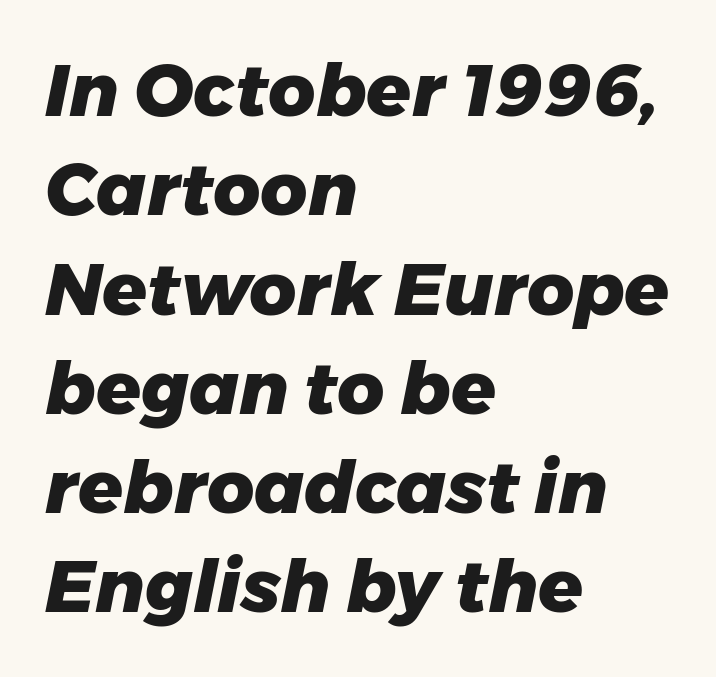
The image shows 73 px heavy type, italic (leaning right); set left-aligned, normal line spacing (1.36x), normal letter spacing, not underlined; low stroke contrast and a medium x-height.
